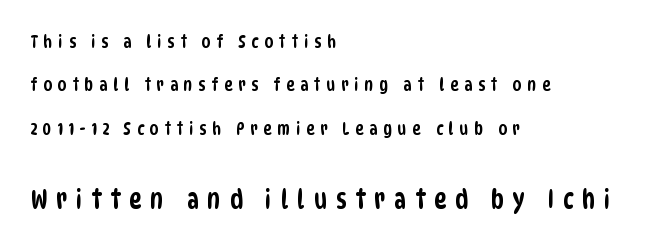
{"underline": "no", "align": "left", "line_spacing": "loose", "line_spacing_ratio": 2.41, "letter_spacing": "wide", "letter_spacing_em": 0.31, "larger_block": "second", "size_ratio": 1.5, "glyph_px": 27}
